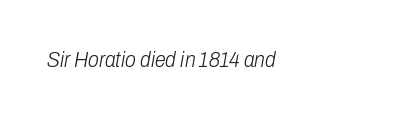
The image shows 22 px text type, italic (leaning right); set left-aligned, normal letter spacing, not underlined.
